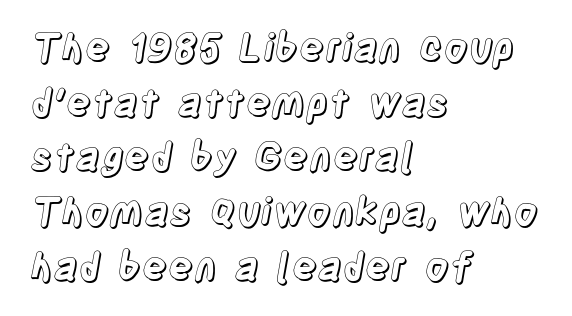
Q: Is the text italic (slanted)? A: Yes.
Q: Is the text underlined? A: No.
Q: How is the paragraph aligned? A: Left-aligned.
Q: Is the spacing between letters normal or unusually wide? A: Normal.
Q: Is the spacing between lines tight, normal or loose? A: Normal.
Q: Width (condensed, normal, or wide)? A: Condensed.
Q: x-height? A: Large.
Q: Monospaced? A: No.
